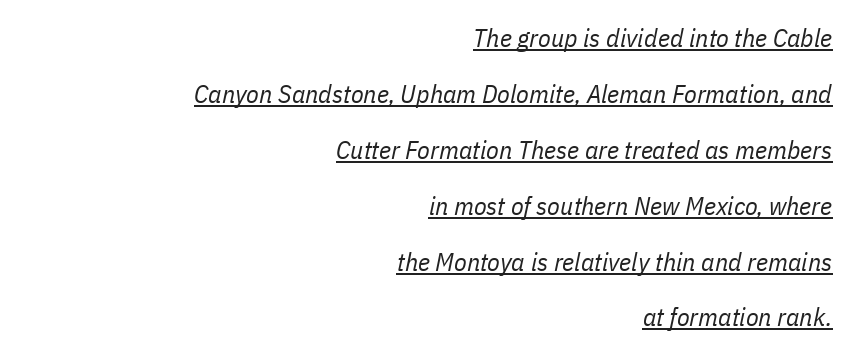
Loosely led — the rows are spread out. These glyphs show unthickened strokes, regular width or finer. Italic: yes, the glyphs are oblique. Look at the tracking — it's just the regular setting, nothing added. The sample's only ornament is a line tracing under the words.
